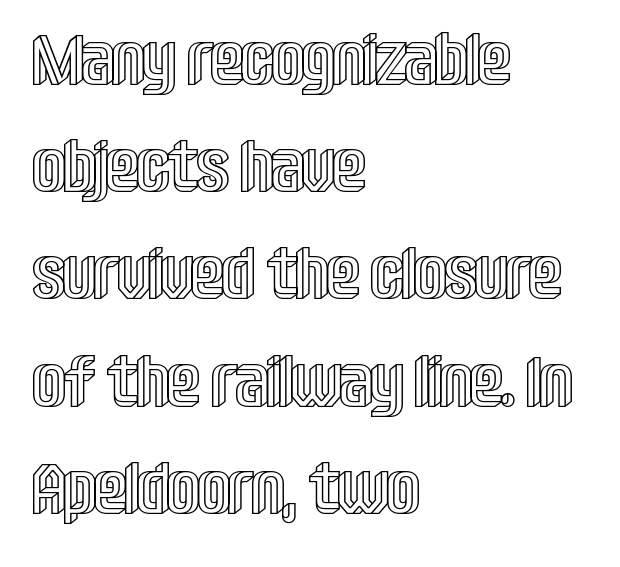
{"italic": "no", "width": "condensed", "x_height": "large", "monospaced": "no", "underline": "no", "align": "left", "line_spacing": "normal", "line_spacing_ratio": 1.51, "letter_spacing": "normal", "letter_spacing_em": 0.0, "glyph_px": 71}
